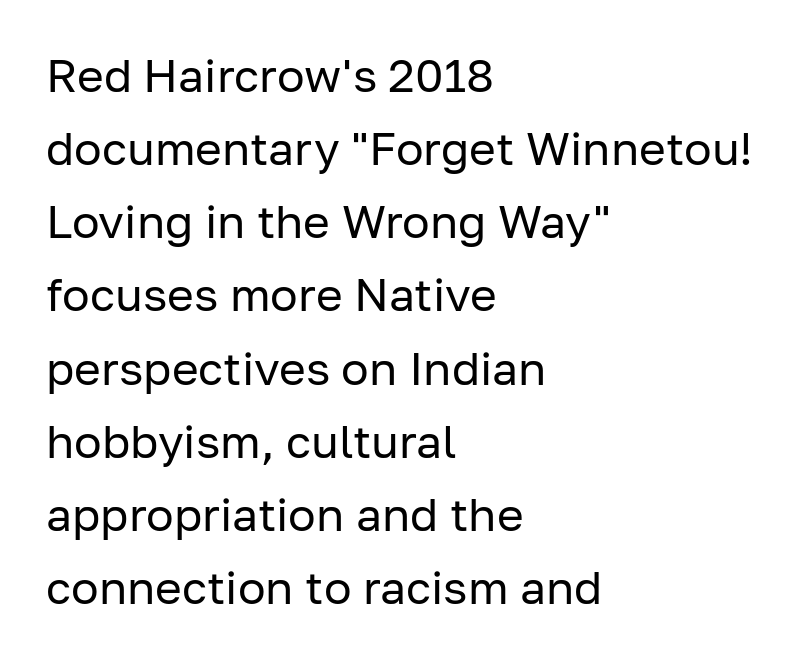
The image shows 46 px regular-weight sans-serif type, upright; set left-aligned, normal line spacing (1.59x), normal letter spacing, not underlined; low stroke contrast and a medium x-height.
